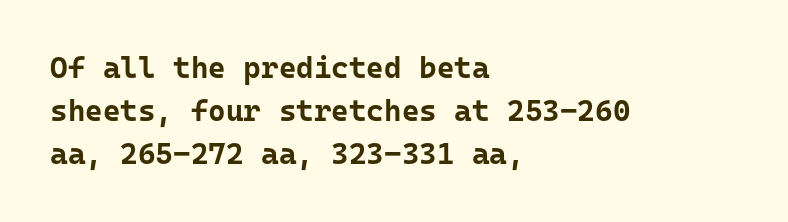
Ascenders rise straight up at ninety degrees. The glyphs are unaccompanied by any horizontal stroke below them. The passage shown is typeset with a sans-serif family. This sample is left-justified, so line endings fall wherever the words run out. Monospaced: the letters line up in strict vertical columns. Standard letterfit; no display-style spreading of the glyphs.
